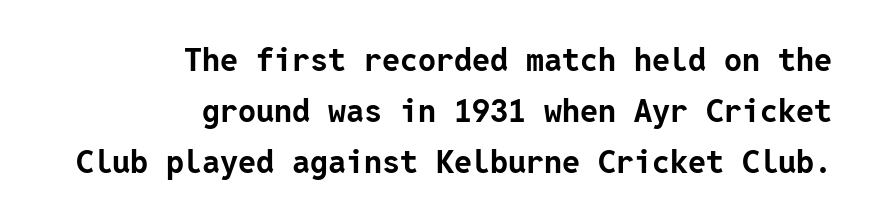
The image shows 32 px bold sans-serif type, upright; set right-aligned, normal line spacing (1.59x), normal letter spacing, not underlined; low stroke contrast and a medium x-height.
